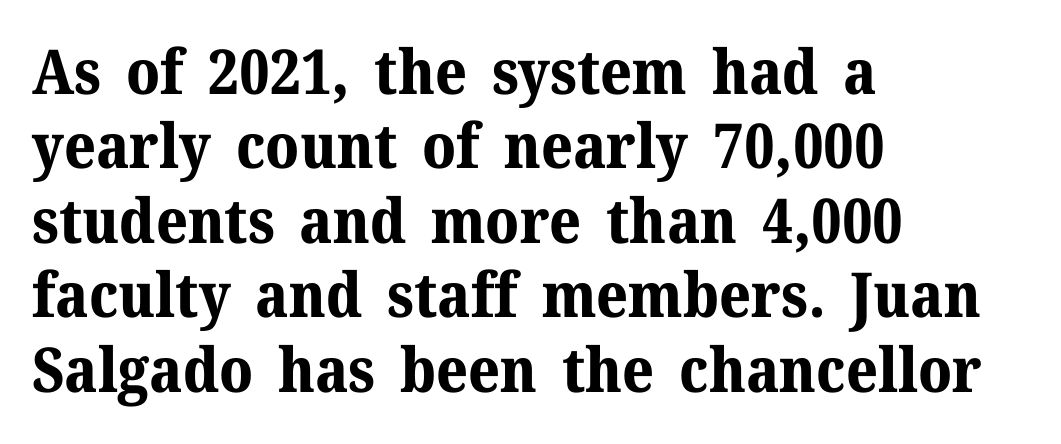
{"serif": "yes", "italic": "no", "bold": "yes", "weight": "bold", "width": "normal", "stroke_contrast": "medium", "x_height": "medium", "monospaced": "no", "underline": "no", "align": "left", "line_spacing_ratio": 1.2, "letter_spacing": "normal", "letter_spacing_em": 0.0, "glyph_px": 62}
